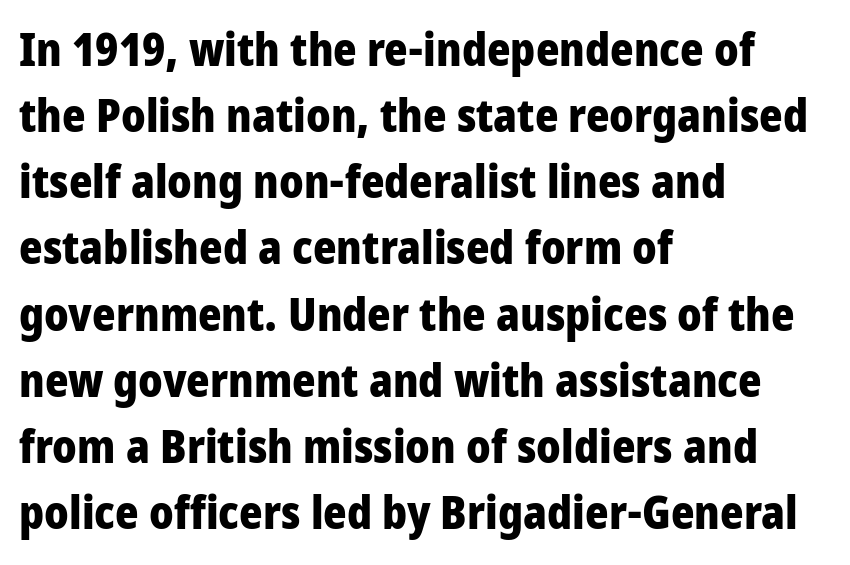
Q: Is the text bold? A: Yes.
Q: Is the text italic (slanted)? A: No, it is upright.
Q: Is the typeface a serif or a sans-serif typeface? A: Sans-serif.
Q: Is the text underlined? A: No.
Q: How is the paragraph aligned? A: Left-aligned.
Q: Is the spacing between letters normal or unusually wide? A: Normal.
Q: Is the spacing between lines tight, normal or loose? A: Normal.
Q: Width (condensed, normal, or wide)? A: Condensed.
Q: Stroke contrast? A: Low.
Q: x-height? A: Large.
Q: Monospaced? A: No.
